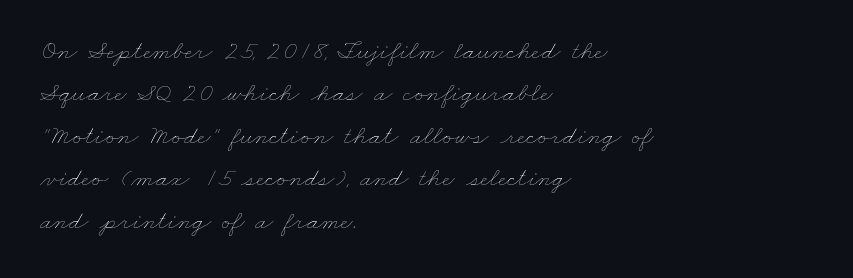
{"bold": "no", "underline": "no", "align": "left", "line_spacing": "normal", "line_spacing_ratio": 1.57, "letter_spacing": "normal", "letter_spacing_em": 0.0, "glyph_px": 27}
